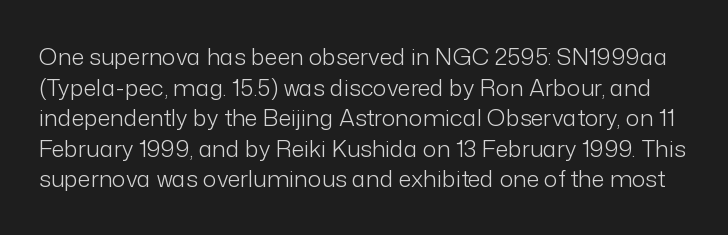
Rule under the text: the space is simply empty. A normal amount of white space separates one row of letters from the next. Stroke thickness stays within the range of a standard reading face or lighter. Characters remain perfectly vertical along every line. Short note: letters normally spaced.
